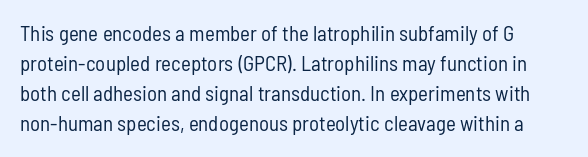
Q: Is the text bold? A: No.
Q: Is the text italic (slanted)? A: No, it is upright.
Q: Is the text underlined? A: No.
Q: Is the spacing between letters normal or unusually wide? A: Normal.
Q: Is the spacing between lines tight, normal or loose? A: Normal.
